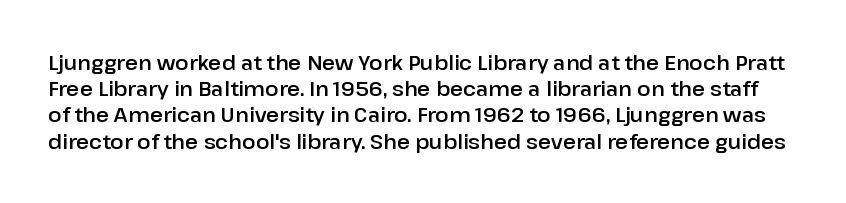
Q: Is the text italic (slanted)? A: No, it is upright.
Q: Is the text underlined? A: No.
Q: Is the spacing between letters normal or unusually wide? A: Normal.
Q: Is the spacing between lines tight, normal or loose? A: Normal.
